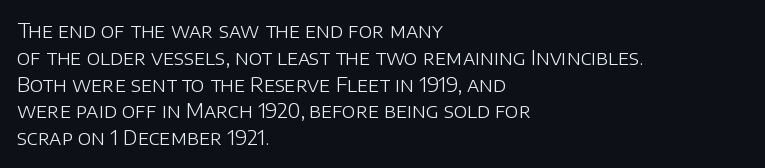
{"italic": "no", "bold": "no", "underline": "no", "align": "left", "line_spacing": "normal", "line_spacing_ratio": 1.34, "letter_spacing": "normal", "letter_spacing_em": 0.0, "glyph_px": 20}
